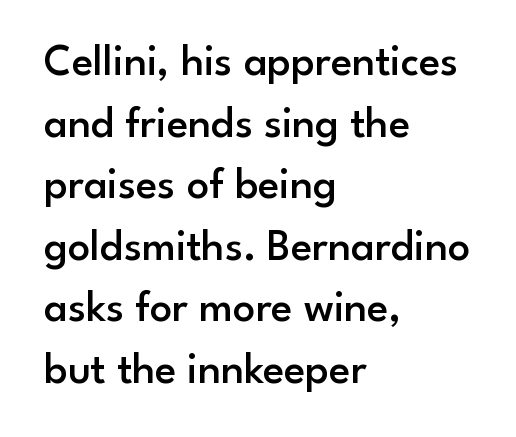
Q: Is the text bold? A: Semi-bold.
Q: Is the text italic (slanted)? A: No, it is upright.
Q: Is the typeface a serif or a sans-serif typeface? A: Sans-serif.
Q: Is the text underlined? A: No.
Q: How is the paragraph aligned? A: Left-aligned.
Q: Is the spacing between letters normal or unusually wide? A: Normal.
Q: Is the spacing between lines tight, normal or loose? A: Normal.
Q: Width (condensed, normal, or wide)? A: Normal.
Q: Stroke contrast? A: Low.
Q: x-height? A: Small.
Q: Monospaced? A: No.
